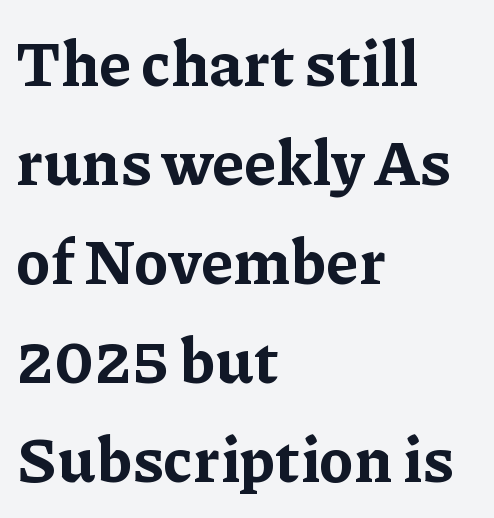
The lettering holds an erect, upright posture throughout. No word sits above an underline. The font family rendered here belongs to the serif group. A dark, heavy texture on the line: the type is bold.
